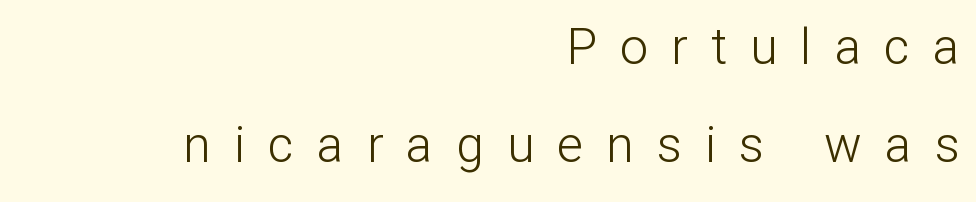
The image shows 50 px light sans-serif type, upright; set right-aligned, loose line spacing (1.96x), unusually wide letter spacing (+0.46 em), not underlined; low stroke contrast and a medium x-height.
